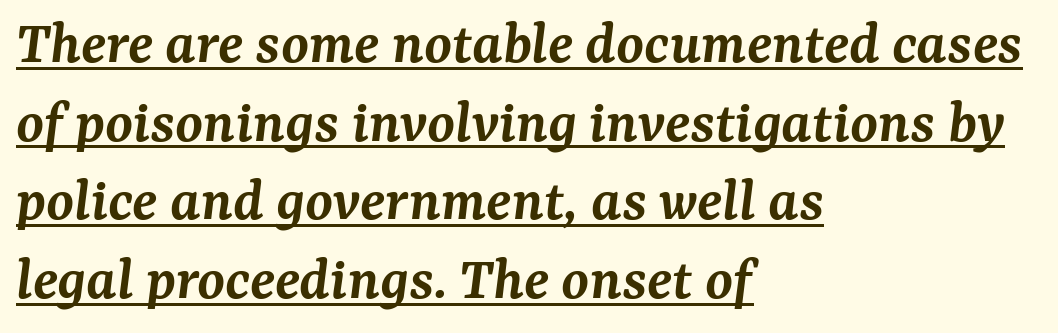
{"serif": "yes", "italic": "yes", "lean": "right", "slant_degrees": 7, "bold": "semi", "weight": "semibold", "width": "normal", "stroke_contrast": "medium", "x_height": "medium", "monospaced": "no", "underline": "yes", "align": "left", "line_spacing": "normal", "line_spacing_ratio": 1.25, "letter_spacing": "normal", "letter_spacing_em": 0.0, "glyph_px": 63}
